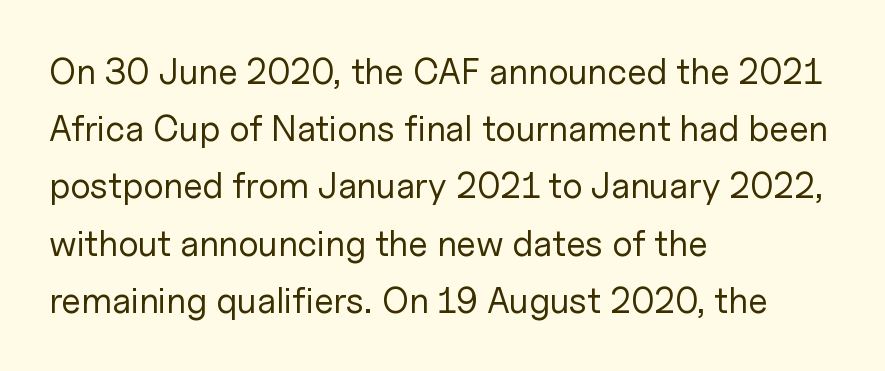
Q: Is the text bold? A: No.
Q: Is the text italic (slanted)? A: No, it is upright.
Q: Is the typeface a serif or a sans-serif typeface? A: Sans-serif.
Q: Is the text underlined? A: No.
Q: How is the paragraph aligned? A: Left-aligned.
Q: Is the spacing between letters normal or unusually wide? A: Normal.
Q: Is the spacing between lines tight, normal or loose? A: Normal.
Q: Width (condensed, normal, or wide)? A: Normal.
Q: Stroke contrast? A: Low.
Q: x-height? A: Medium.
Q: Monospaced? A: No.
